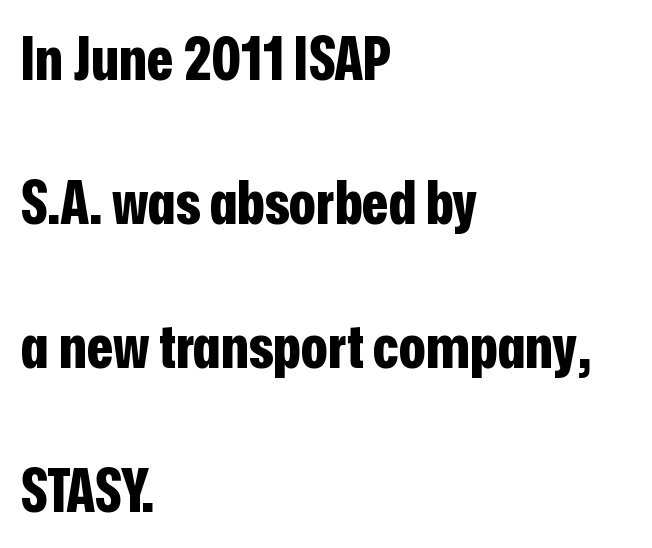
The image shows 61 px bold, condensed sans-serif type, upright; set left-aligned, loose line spacing (2.36x), normal letter spacing, not underlined; low stroke contrast and a medium x-height.
